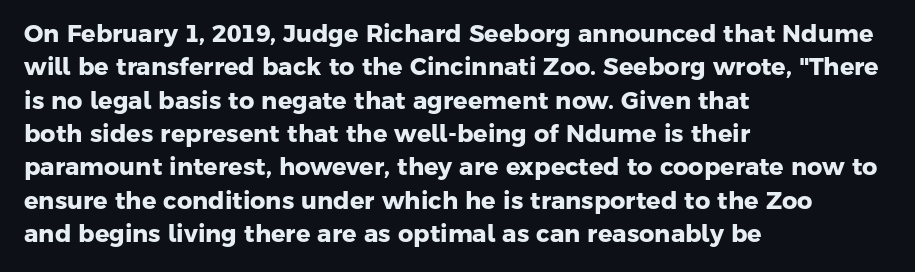
{"bold": "yes", "underline": "no", "align": "left", "line_spacing": "normal", "line_spacing_ratio": 1.39, "letter_spacing": "normal", "letter_spacing_em": 0.0, "glyph_px": 24}
